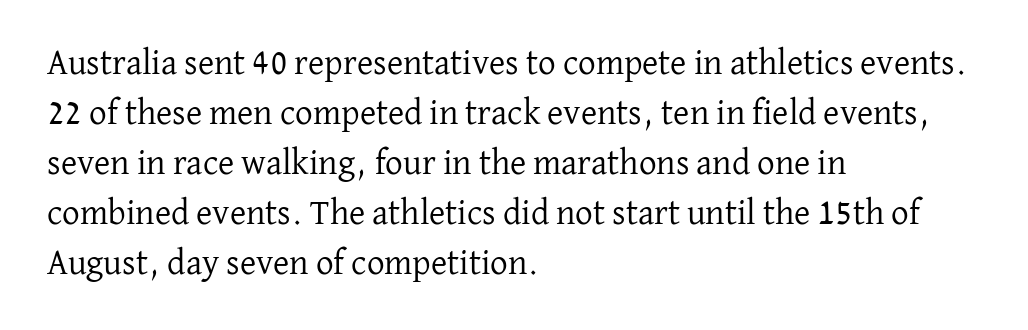
The image shows 35 px regular-weight serif type, upright; set left-aligned, normal line spacing (1.43x), normal letter spacing, not underlined; low stroke contrast and a medium x-height.
